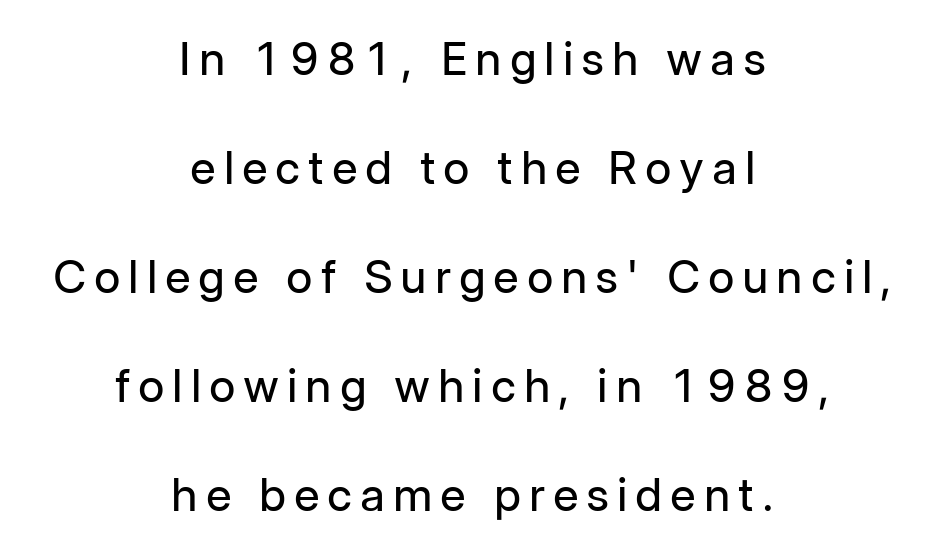
{"serif": "no", "italic": "no", "bold": "no", "weight": "regular", "width": "normal", "stroke_contrast": "low", "x_height": "medium", "monospaced": "no", "underline": "no", "align": "center", "line_spacing": "loose", "line_spacing_ratio": 2.37, "glyph_px": 46}
